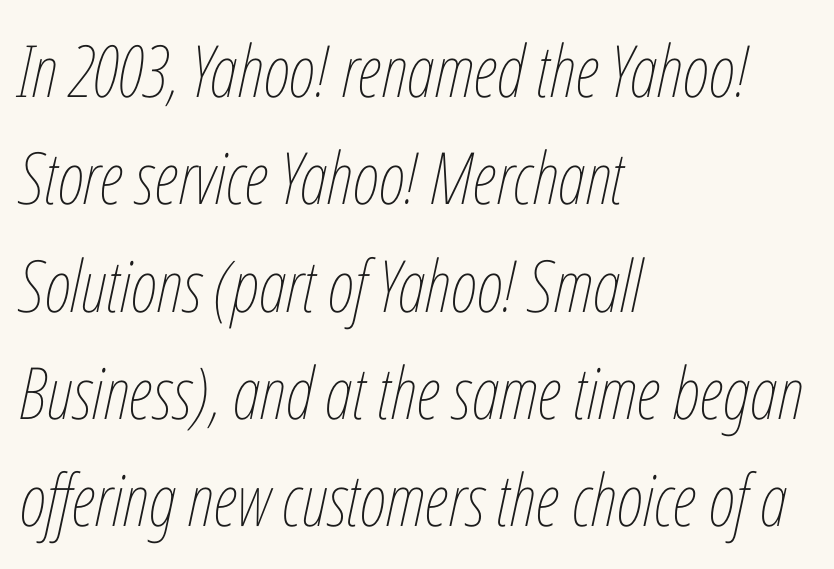
The image shows 72 px thin, condensed type, italic (leaning right); set left-aligned, normal line spacing (1.49x), normal letter spacing, not underlined; low stroke contrast and a medium x-height.
